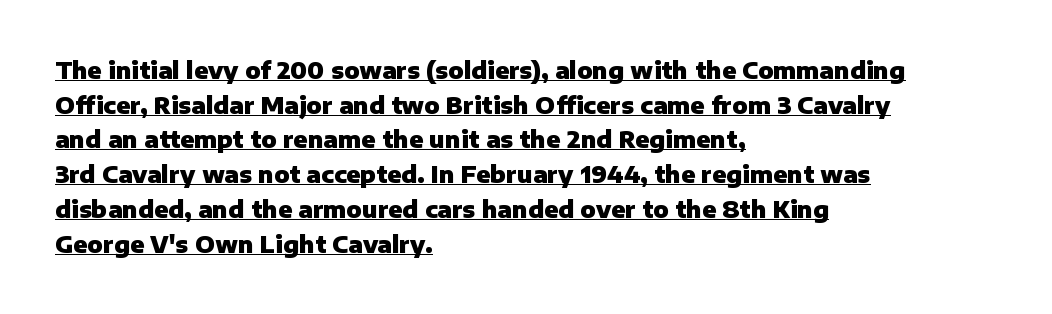
Q: Is the text bold? A: Yes.
Q: Is the text italic (slanted)? A: No, it is upright.
Q: Is the text underlined? A: Yes.
Q: How is the paragraph aligned? A: Left-aligned.
Q: Is the spacing between letters normal or unusually wide? A: Normal.
Q: Is the spacing between lines tight, normal or loose? A: Normal.
